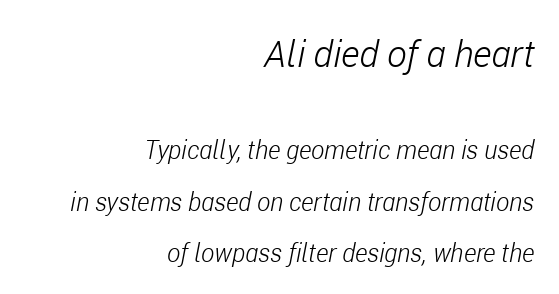
The image shows 37 px light, condensed type, italic (leaning right); set right-aligned, loose line spacing (2.05x), normal letter spacing, not underlined; the first (top) block is 1.48x larger; low stroke contrast and a medium x-height.
